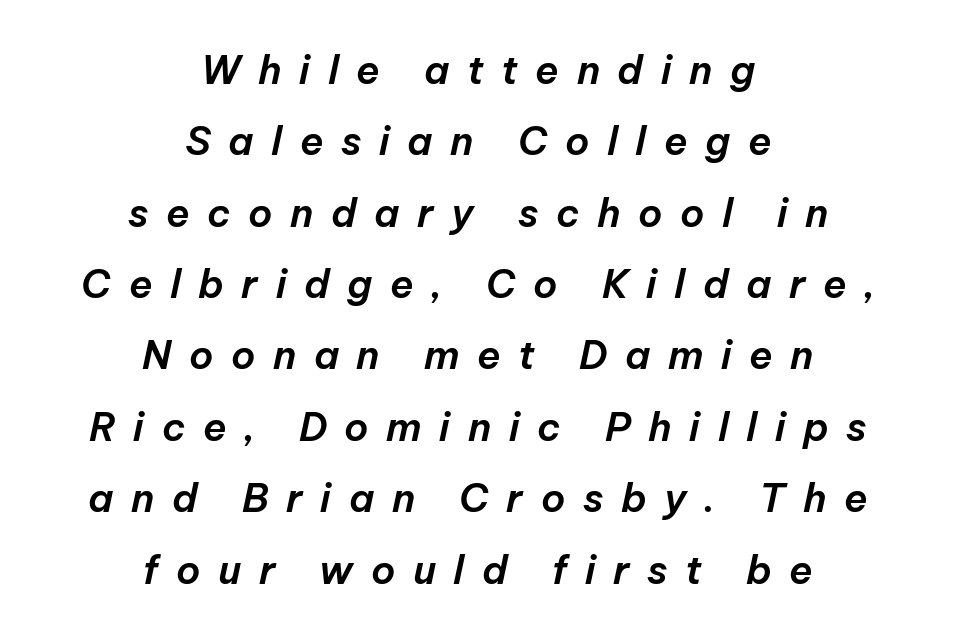
Notice how the passage keeps no hard edge, just a central spine. The letters advance in unequal steps, a hallmark of proportional type. The face used here is rendered with a markedly widened letterfit. Descender tails drop into unmarked territory.
